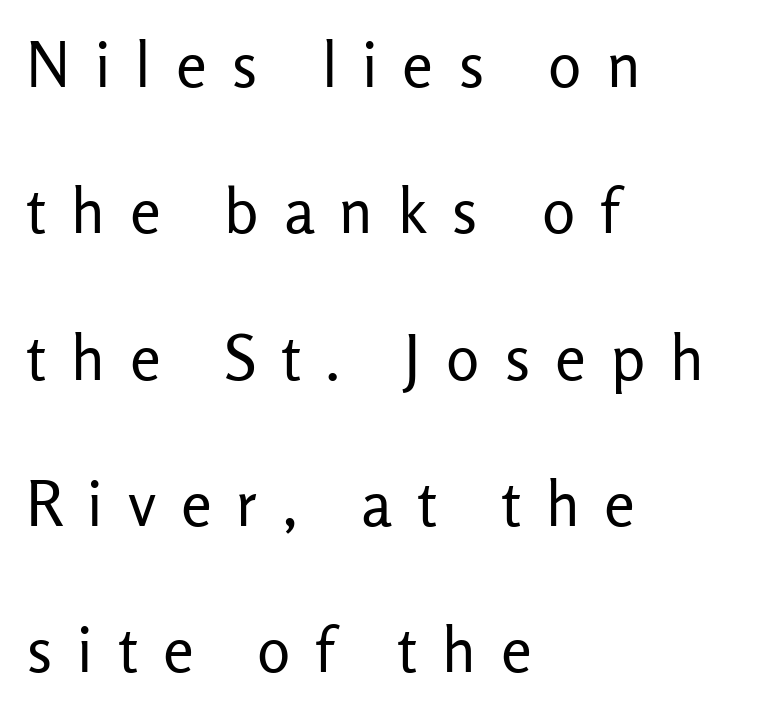
{"serif": "no", "italic": "no", "bold": "no", "weight": "regular", "width": "normal", "stroke_contrast": "low", "x_height": "medium", "monospaced": "no", "underline": "no", "align": "left", "line_spacing": "loose", "line_spacing_ratio": 2.36, "letter_spacing": "wide", "letter_spacing_em": 0.4, "glyph_px": 62}
